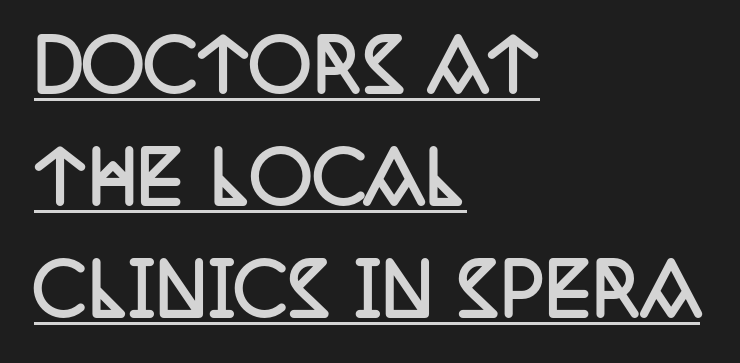
The image shows 70 px semibold, condensed serif type, upright; set left-aligned, normal line spacing (1.6x), normal letter spacing, underlined; low stroke contrast and a large x-height.
